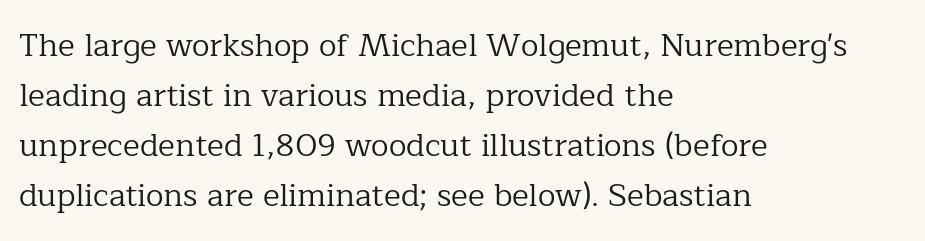
{"serif": "yes", "italic": "no", "bold": "no", "weight": "regular", "width": "normal", "stroke_contrast": "low", "x_height": "medium", "monospaced": "no", "underline": "no", "align": "left", "line_spacing": "normal", "line_spacing_ratio": 1.56, "letter_spacing": "normal", "letter_spacing_em": 0.0, "glyph_px": 32}
